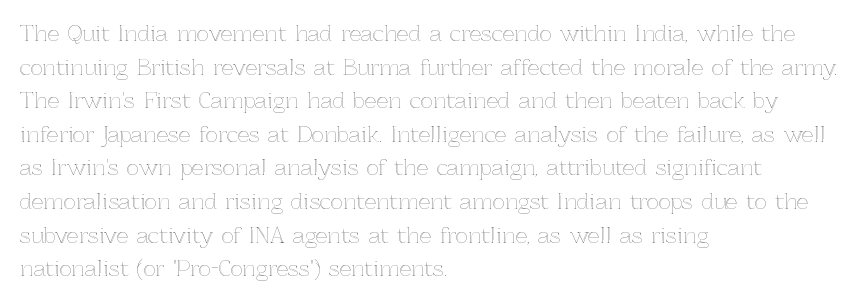
The image shows 21 px text type, upright; set left-aligned, normal line spacing (1.6x), normal letter spacing, not underlined.
